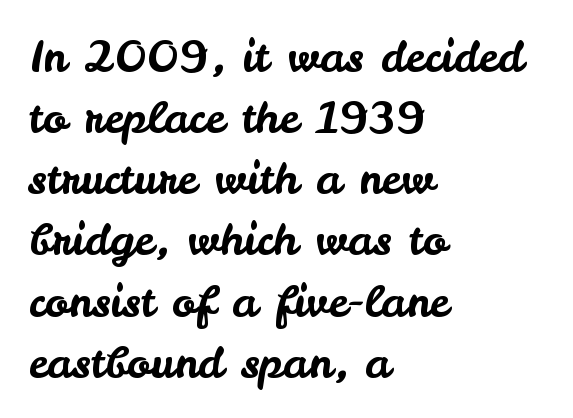
Q: Is the text italic (slanted)? A: Yes.
Q: Is the typeface a serif or a sans-serif typeface? A: Sans-serif.
Q: Is the text underlined? A: No.
Q: How is the paragraph aligned? A: Left-aligned.
Q: Is the spacing between letters normal or unusually wide? A: Normal.
Q: Is the spacing between lines tight, normal or loose? A: Normal.
Q: Width (condensed, normal, or wide)? A: Normal.
Q: Stroke contrast? A: Low.
Q: x-height? A: Small.
Q: Monospaced? A: No.
